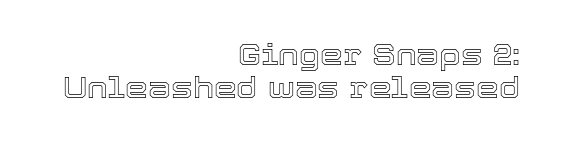
This sample is right-justified, so line beginnings fall wherever the words allow. Spacing verdict: proportional, widths tailored to each character. Letters rest on an invisible, unmarked baseline. This block would grow much taller if given ordinary leading; it's compressed now. Quick note: not italic, upright.
